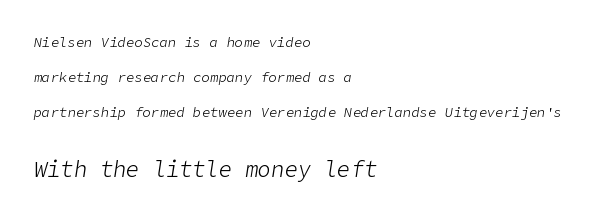
It's the slanting kind of type. If you squint, the bottom block still reads clearly — it's the larger of the two. Line spacing here is loose. Compared with a typical body face, this is equally light or lighter still. Spacing between characters is what you'd get straight out of the box. Each line starts at the same left margin while the right side varies.
